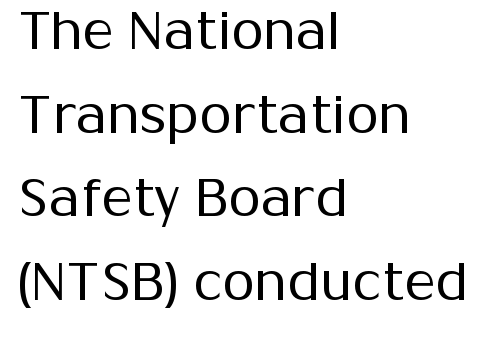
Q: Is the text bold? A: No.
Q: Is the text italic (slanted)? A: No, it is upright.
Q: Is the typeface a serif or a sans-serif typeface? A: Sans-serif.
Q: Is the text underlined? A: No.
Q: How is the paragraph aligned? A: Left-aligned.
Q: Is the spacing between letters normal or unusually wide? A: Normal.
Q: Is the spacing between lines tight, normal or loose? A: Normal.
Q: Width (condensed, normal, or wide)? A: Normal.
Q: Stroke contrast? A: Medium.
Q: x-height? A: Medium.
Q: Monospaced? A: No.
